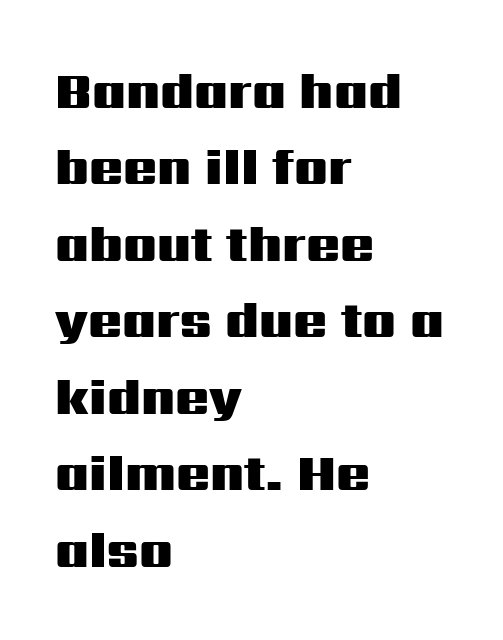
{"serif": "no", "italic": "no", "bold": "yes", "weight": "heavy", "width": "wide", "stroke_contrast": "medium", "x_height": "medium", "monospaced": "no", "underline": "no", "align": "left", "line_spacing": "normal", "line_spacing_ratio": 1.53, "letter_spacing": "normal", "letter_spacing_em": 0.0, "glyph_px": 50}
